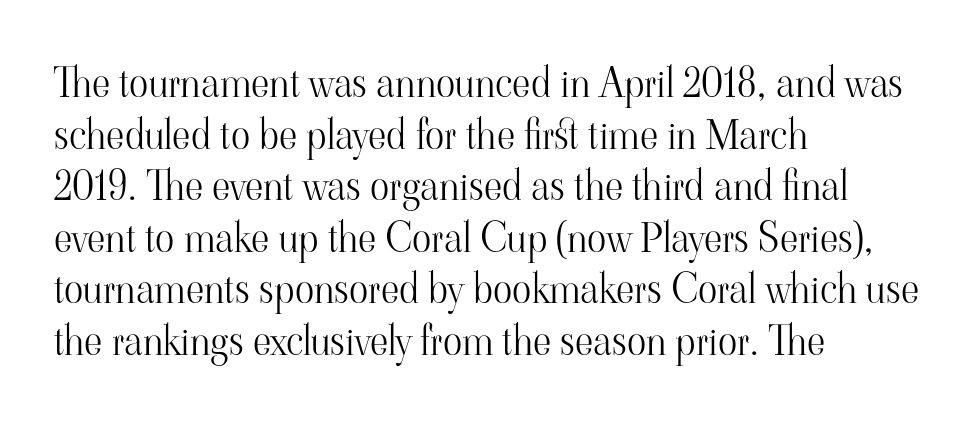
The image shows 40 px light serif type, upright; set left-aligned, normal line spacing (1.29x), normal letter spacing, not underlined; high stroke contrast and a small x-height.
